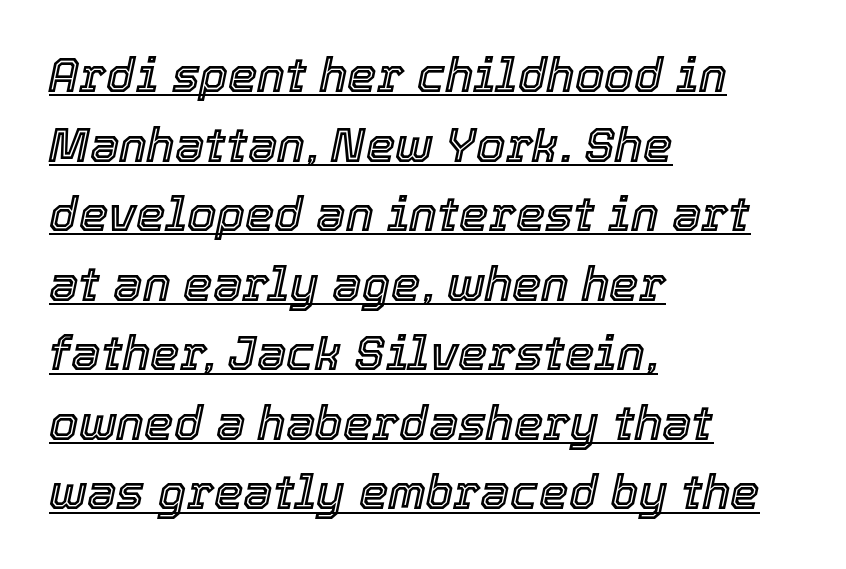
The image shows 47 px text type, italic (leaning right); set left-aligned, normal line spacing (1.48x), normal letter spacing, underlined; a medium x-height.
